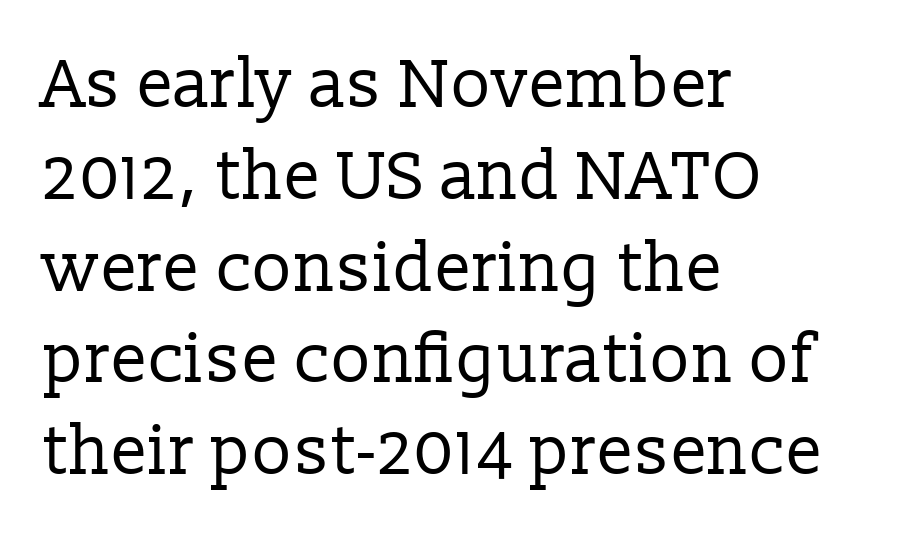
Think standard paragraph weight, or any step lighter than that. This sample has the flowing, uneven cadence of proportional lettering. It's the straight-up-and-down kind of type. The words here are not underlined.
